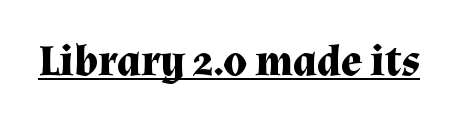
Q: Is the text bold? A: Yes.
Q: Is the text italic (slanted)? A: No, it is upright.
Q: Is the typeface a serif or a sans-serif typeface? A: Serif.
Q: Is the text underlined? A: Yes.
Q: Is the spacing between letters normal or unusually wide? A: Normal.
Q: Width (condensed, normal, or wide)? A: Normal.
Q: Stroke contrast? A: Medium.
Q: x-height? A: Medium.
Q: Monospaced? A: No.
